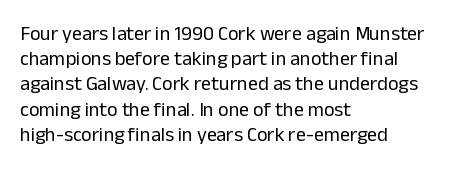
Q: Is the text bold? A: No.
Q: Is the text italic (slanted)? A: No, it is upright.
Q: Is the text underlined? A: No.
Q: How is the paragraph aligned? A: Left-aligned.
Q: Is the spacing between letters normal or unusually wide? A: Normal.
Q: Is the spacing between lines tight, normal or loose? A: Normal.
